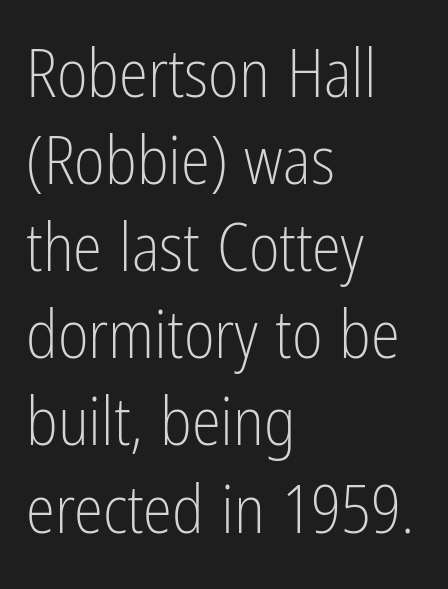
Q: Is the text bold? A: No.
Q: Is the text italic (slanted)? A: No, it is upright.
Q: Is the typeface a serif or a sans-serif typeface? A: Sans-serif.
Q: Is the text underlined? A: No.
Q: How is the paragraph aligned? A: Left-aligned.
Q: Is the spacing between letters normal or unusually wide? A: Normal.
Q: Is the spacing between lines tight, normal or loose? A: Normal.
Q: Width (condensed, normal, or wide)? A: Condensed.
Q: Stroke contrast? A: Low.
Q: x-height? A: Medium.
Q: Monospaced? A: No.
